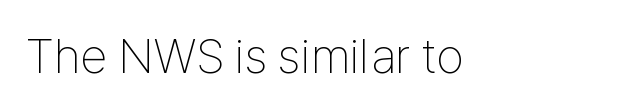
The image shows 49 px thin, condensed sans-serif type, upright; set normal letter spacing, not underlined; low stroke contrast and a medium x-height.
